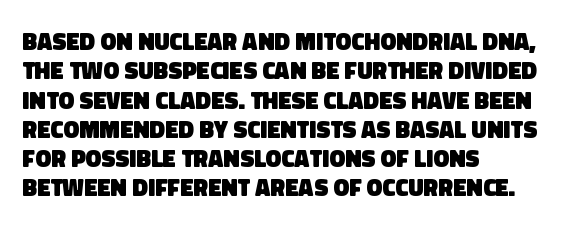
{"bold": "yes", "underline": "no", "align": "left", "line_spacing_ratio": 1.22, "letter_spacing": "normal", "letter_spacing_em": 0.0, "glyph_px": 24}
